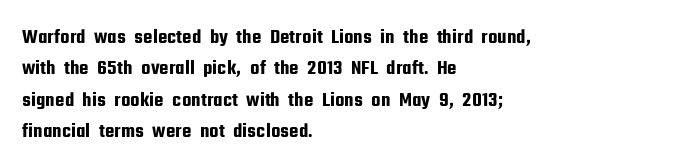
Q: Is the text italic (slanted)? A: No, it is upright.
Q: Is the text underlined? A: No.
Q: How is the paragraph aligned? A: Left-aligned.
Q: Is the spacing between letters normal or unusually wide? A: Normal.
Q: Is the spacing between lines tight, normal or loose? A: Normal.
